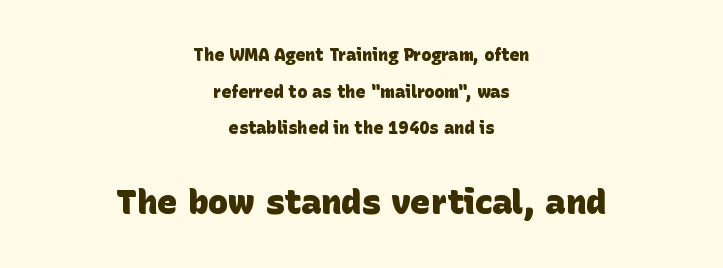
{"serif": "no", "bold": "yes", "weight": "heavy", "width": "normal", "stroke_contrast": "low", "x_height": "large", "monospaced": "no", "underline": "no", "align": "center", "line_spacing": "loose", "line_spacing_ratio": 2.16, "letter_spacing": "normal", "letter_spacing_em": 0.0, "larger_block": "second", "size_ratio": 2.0, "glyph_px": 34}
